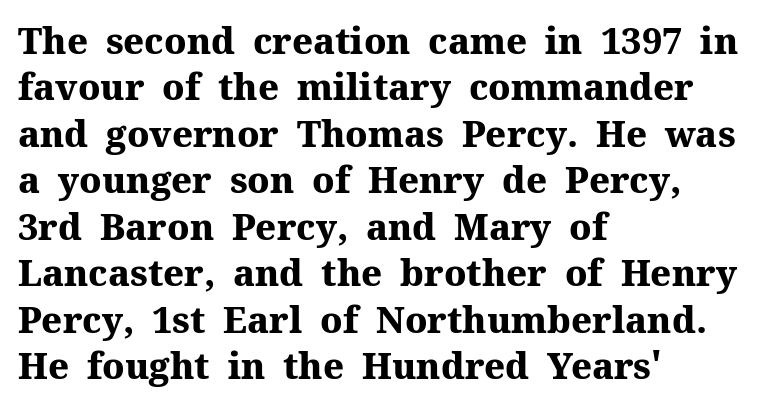
Q: Is the text bold? A: Yes.
Q: Is the text italic (slanted)? A: No, it is upright.
Q: Is the typeface a serif or a sans-serif typeface? A: Serif.
Q: Is the text underlined? A: No.
Q: How is the paragraph aligned? A: Left-aligned.
Q: Is the spacing between letters normal or unusually wide? A: Normal.
Q: Is the spacing between lines tight, normal or loose? A: Normal.
Q: Width (condensed, normal, or wide)? A: Normal.
Q: Stroke contrast? A: Medium.
Q: x-height? A: Medium.
Q: Monospaced? A: No.
